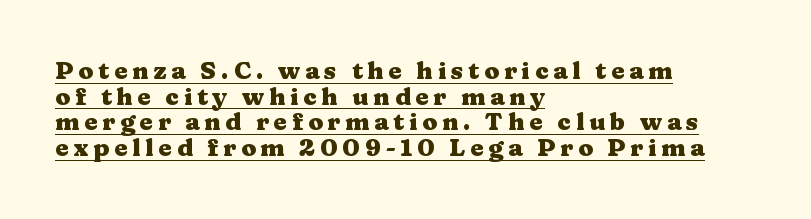
The image shows 24 px bold type, upright; set left-aligned, tight line spacing (1.07x), unusually wide letter spacing (+0.2 em), underlined.
